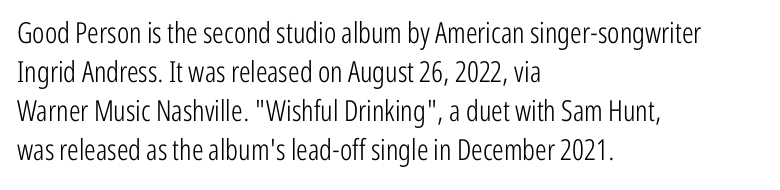
{"serif": "no", "italic": "no", "bold": "no", "weight": "light", "width": "condensed", "stroke_contrast": "low", "x_height": "medium", "monospaced": "no", "underline": "no", "align": "left", "line_spacing": "normal", "line_spacing_ratio": 1.35, "letter_spacing": "normal", "letter_spacing_em": 0.0, "glyph_px": 29}
